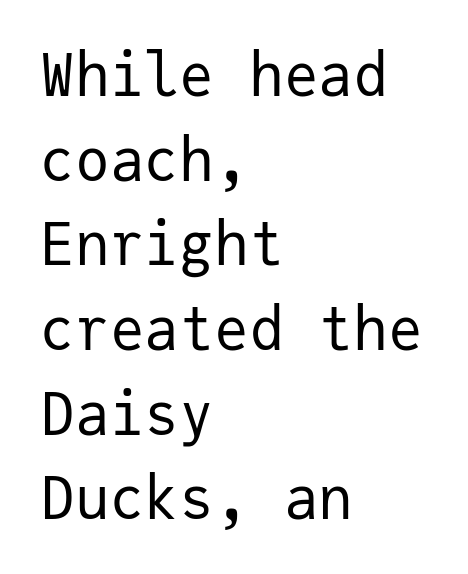
Ink coverage per letter is moderate at most. The font's upright variant was chosen for this text. Rule under the text: the space is simply empty. Reading down the block, your eye returns to a fixed left position each line. Students, observe: this is what conventionally led text looks like. Type style note: lacks serifs.
